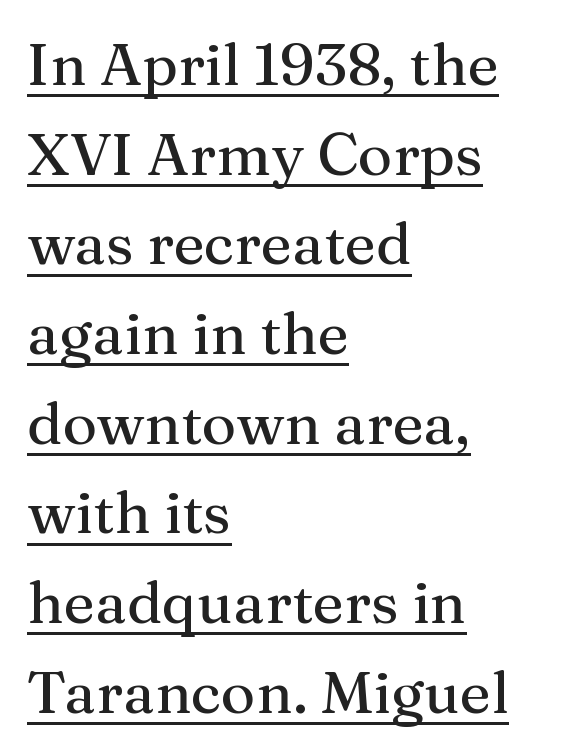
{"serif": "yes", "italic": "no", "width": "normal", "stroke_contrast": "medium", "x_height": "medium", "monospaced": "no", "underline": "yes", "align": "left", "line_spacing": "normal", "line_spacing_ratio": 1.52, "letter_spacing": "normal", "letter_spacing_em": 0.0, "glyph_px": 59}
